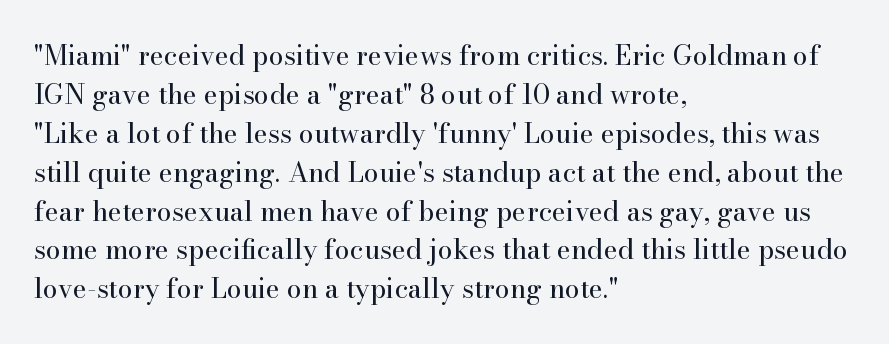
The image shows 27 px text type, upright; set left-aligned, normal line spacing (1.44x), normal letter spacing, not underlined.
